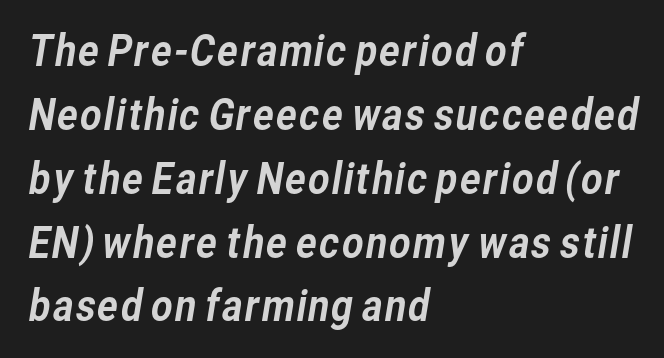
{"serif": "no", "width": "normal", "stroke_contrast": "low", "x_height": "medium", "monospaced": "no", "underline": "no", "align": "left", "line_spacing": "normal", "line_spacing_ratio": 1.52, "letter_spacing": "normal", "letter_spacing_em": 0.0, "glyph_px": 42}
